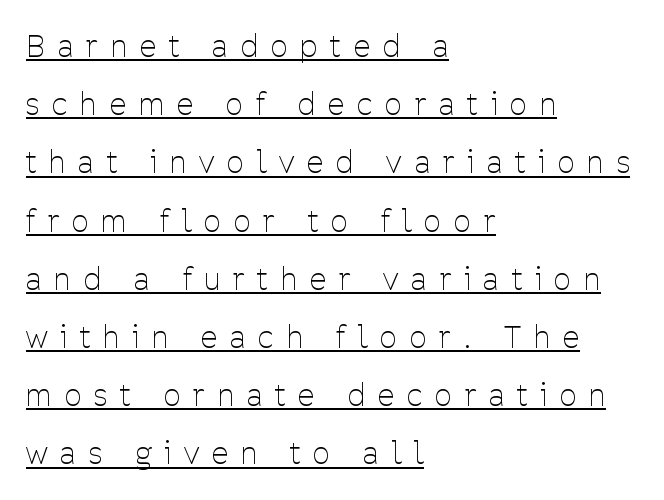
The image shows 30 px thin, condensed sans-serif type, upright; set left-aligned, loose line spacing (1.94x), unusually wide letter spacing (+0.43 em), underlined; low stroke contrast and a medium x-height.
